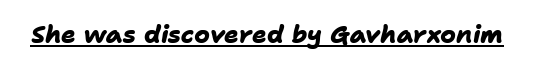
Emphasis by weight is at full strength: bold. Look at the tracking — it's just the regular setting, nothing added. Does a line run under the words? Yes, clearly.
